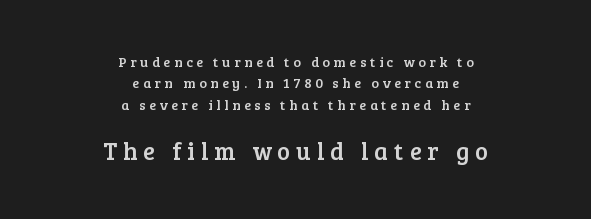
Characters remain perfectly vertical along every line. The vertical gap from one line to the next is medium. Which margin do the lines hug? Neither — every line sits in the middle. Of the two passages, the one underneath uses the larger point size. A typesetter would call this heavily tracked-out type. Just letters on the line, the space beneath them empty.
